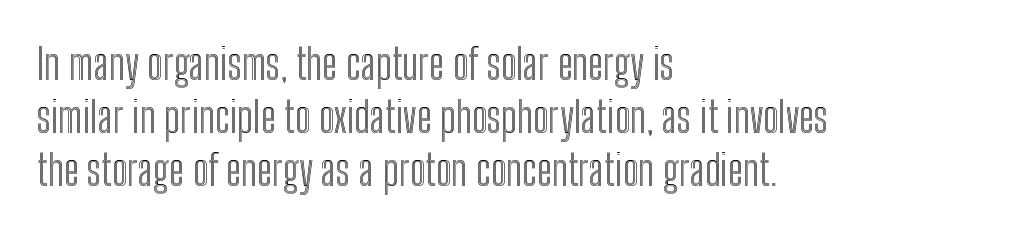
{"italic": "no", "width": "condensed", "x_height": "medium", "monospaced": "no", "underline": "no", "align": "left", "line_spacing_ratio": 1.23, "letter_spacing": "normal", "letter_spacing_em": 0.0, "glyph_px": 43}
